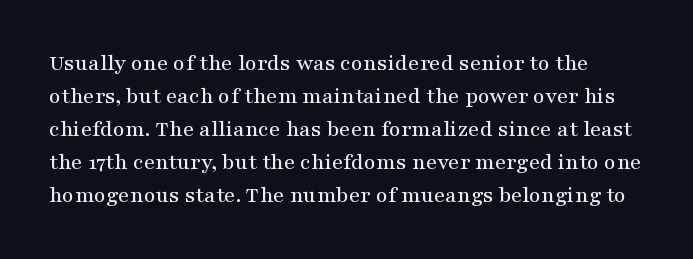
{"italic": "no", "underline": "no", "line_spacing": "normal", "line_spacing_ratio": 1.43, "letter_spacing": "normal", "letter_spacing_em": 0.0, "glyph_px": 23}
